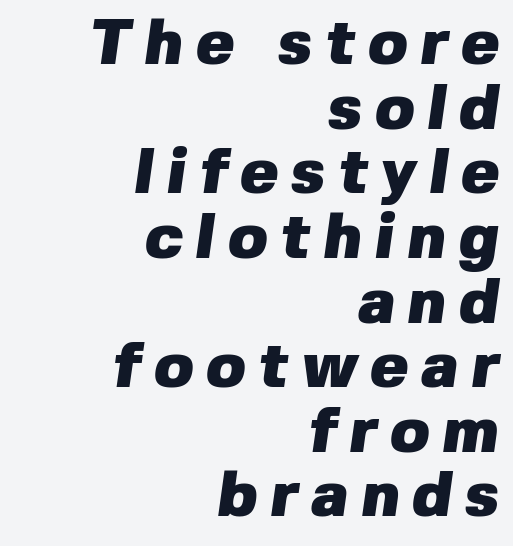
Emphasis by weight is at full strength: bold. This rendering employs a face without finishing strokes, i.e., a sans-serif. Visually the block forms a straight wall on the right and a jagged coastline on the left. Honestly, there is no underline to notice here at all.
